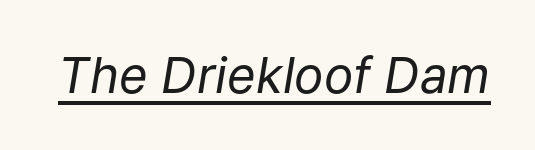
{"italic": "yes", "lean": "right", "slant_degrees": 9, "bold": "no", "weight": "regular", "width": "normal", "stroke_contrast": "low", "x_height": "medium", "monospaced": "no", "underline": "yes", "letter_spacing": "normal", "letter_spacing_em": 0.0, "glyph_px": 49}
